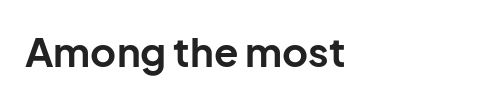
Q: Is the text bold? A: Yes.
Q: Is the text italic (slanted)? A: No, it is upright.
Q: Is the typeface a serif or a sans-serif typeface? A: Sans-serif.
Q: Is the text underlined? A: No.
Q: How is the paragraph aligned? A: Left-aligned.
Q: Is the spacing between letters normal or unusually wide? A: Normal.
Q: Width (condensed, normal, or wide)? A: Normal.
Q: Stroke contrast? A: Low.
Q: x-height? A: Medium.
Q: Monospaced? A: No.
